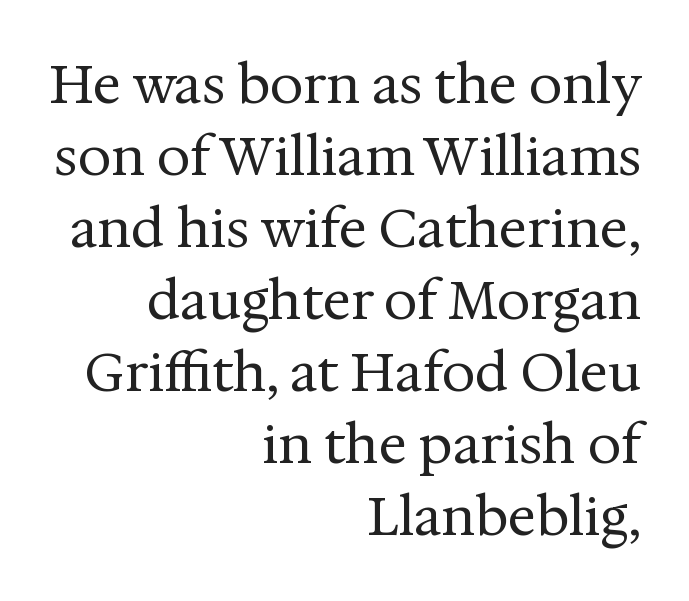
Posture: straight, roman, zero tilt. Words float on clear page, feet unadorned. Does extra space separate the letters? No, they use regular spacing. This block has exactly the height ordinary leading produces. Examine the stroke ends and you'll spot serifs.
